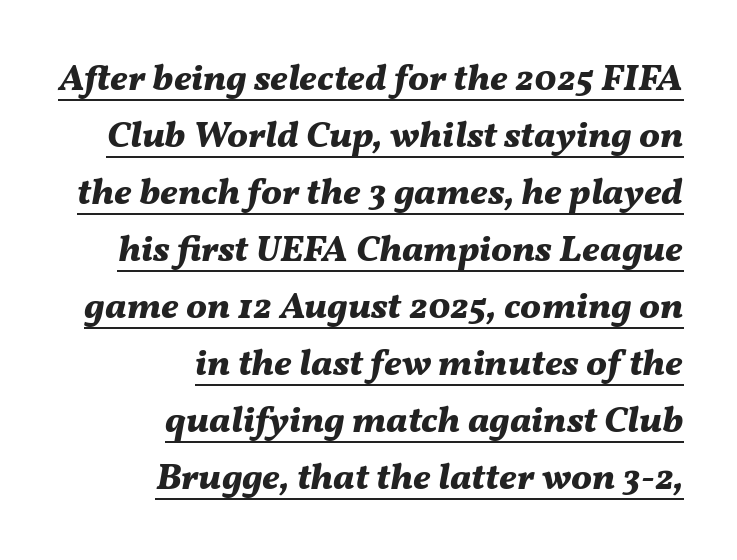
Q: Is the text bold? A: Yes.
Q: Is the text italic (slanted)? A: Yes, it leans right by about 11 degrees.
Q: Is the text underlined? A: Yes.
Q: How is the paragraph aligned? A: Right-aligned.
Q: Is the spacing between letters normal or unusually wide? A: Normal.
Q: Is the spacing between lines tight, normal or loose? A: Normal.
Q: Width (condensed, normal, or wide)? A: Normal.
Q: Stroke contrast? A: Medium.
Q: x-height? A: Medium.
Q: Monospaced? A: No.
